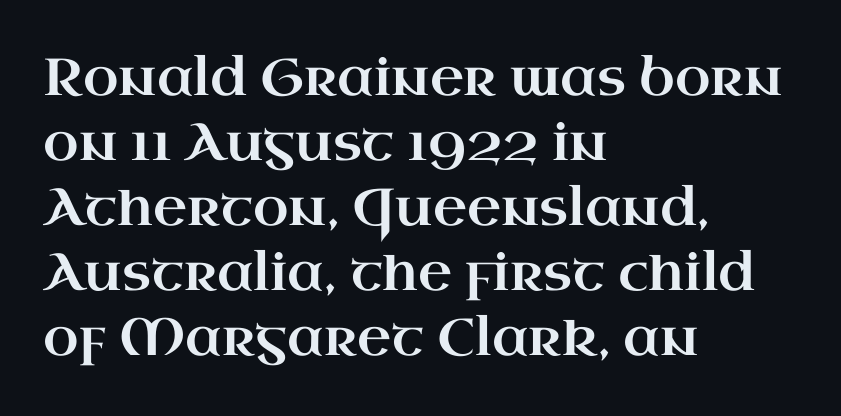
Q: Is the text italic (slanted)? A: No, it is upright.
Q: Is the typeface a serif or a sans-serif typeface? A: Serif.
Q: Is the text underlined? A: No.
Q: How is the paragraph aligned? A: Left-aligned.
Q: Is the spacing between letters normal or unusually wide? A: Normal.
Q: Is the spacing between lines tight, normal or loose? A: Normal.
Q: Width (condensed, normal, or wide)? A: Wide.
Q: Stroke contrast? A: High.
Q: x-height? A: Small.
Q: Monospaced? A: No.
